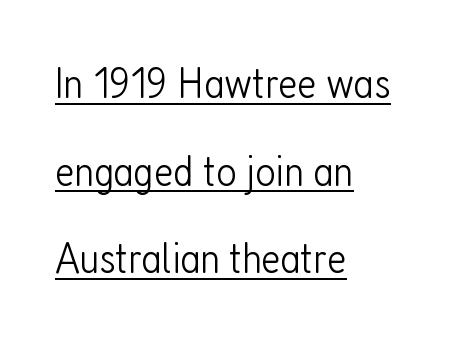
The words here are underlined. What's the leading like? Stretched, with rows far apart. Weight class: somewhere from thin through regular. Nothing sits at the stroke ends, so this counts as sans-serif. Character widths vary here, with narrow letters taking less room than wide ones.
